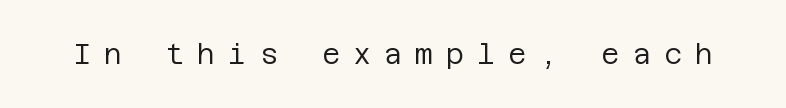
{"serif": "no", "italic": "no", "bold": "no", "weight": "regular", "width": "normal", "stroke_contrast": "low", "x_height": "large", "underline": "no", "letter_spacing": "wide", "letter_spacing_em": 0.46, "glyph_px": 28}
